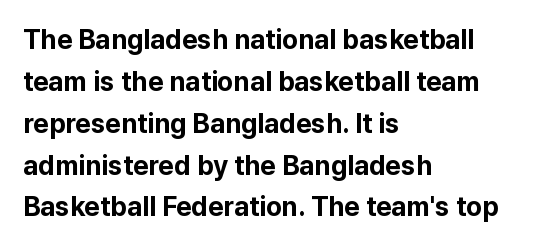
The image shows 27 px bold type, upright; set left-aligned, normal line spacing (1.55x), normal letter spacing, not underlined.
